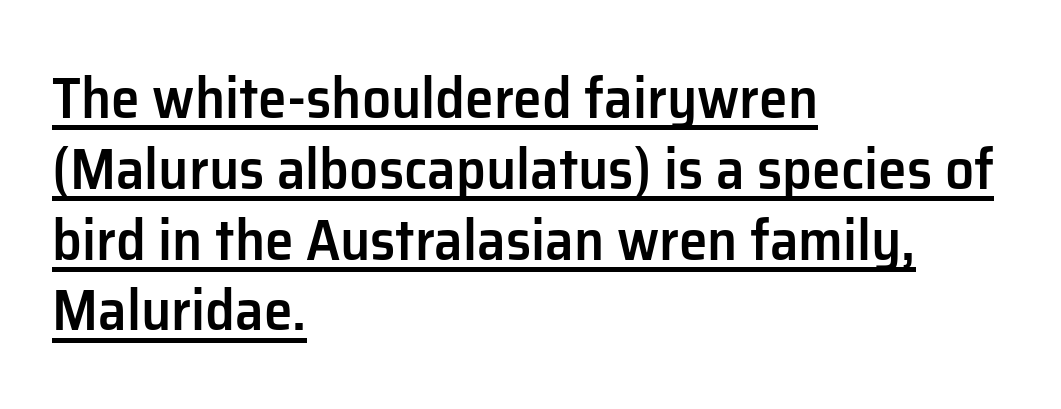
The text was rendered using a sans face with plain stroke endings. Tracking here is standard; glyphs follow each other at the usual distance. I'd describe the lettering as semibold — firm but not a full bold. The glyphs are accompanied by a horizontal stroke just below them. A student would call this left alignment; a typographer would say flush left, rag right. Each letter keeps its own natural width here, so spacing adapts to shape.
